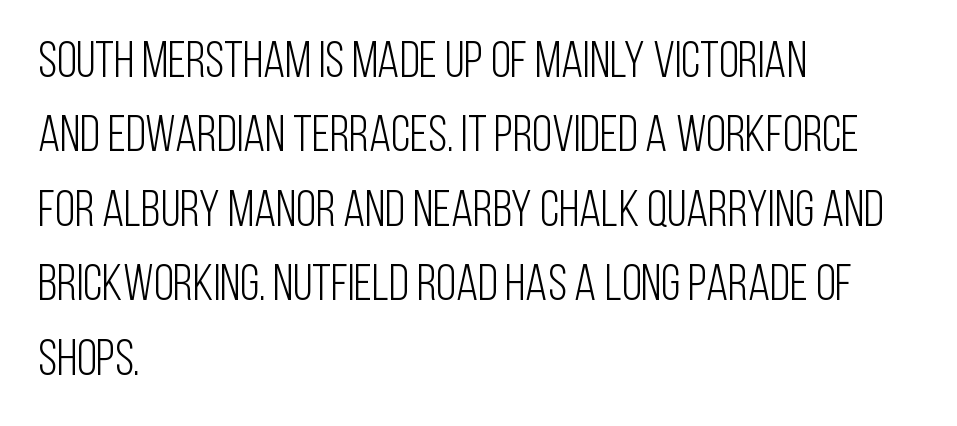
{"serif": "no", "italic": "no", "bold": "no", "weight": "light", "width": "condensed", "stroke_contrast": "low", "x_height": "large", "monospaced": "no", "underline": "no", "align": "left", "line_spacing": "normal", "line_spacing_ratio": 1.46, "letter_spacing": "normal", "letter_spacing_em": 0.0, "glyph_px": 51}
